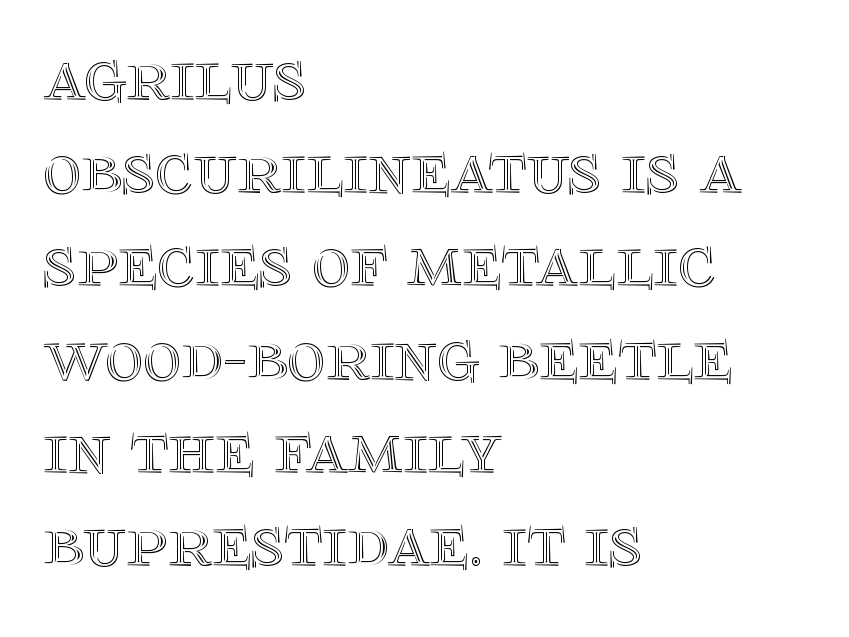
{"italic": "no", "width": "normal", "x_height": "large", "monospaced": "no", "underline": "no", "align": "left", "line_spacing": "normal", "line_spacing_ratio": 1.26, "letter_spacing": "normal", "letter_spacing_em": 0.0, "glyph_px": 74}
